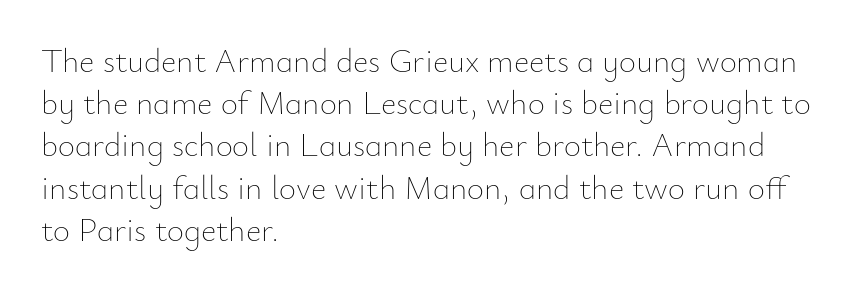
The face looks like a standard text weight, possibly lighter. Line starts are locked; line ends wander. Regular leading. Each word holds together tightly as a unit, with standard inter-letter gaps.
